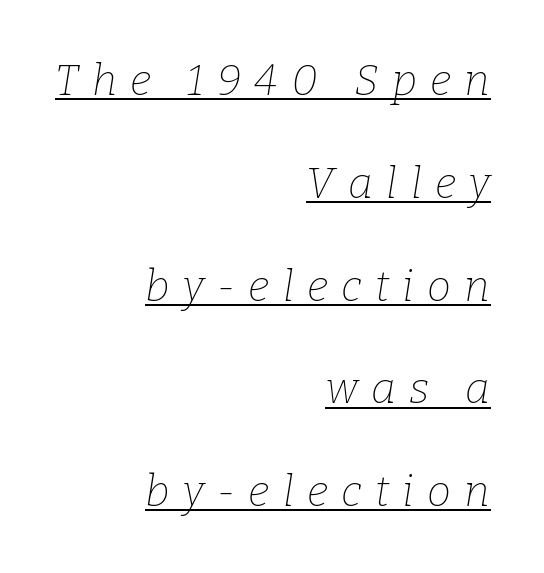
{"serif": "yes", "italic": "yes", "lean": "right", "slant_degrees": 9, "bold": "no", "weight": "thin", "width": "normal", "stroke_contrast": "low", "x_height": "medium", "monospaced": "no", "underline": "yes", "align": "right", "line_spacing": "loose", "line_spacing_ratio": 2.39, "letter_spacing": "wide", "letter_spacing_em": 0.31, "glyph_px": 43}
